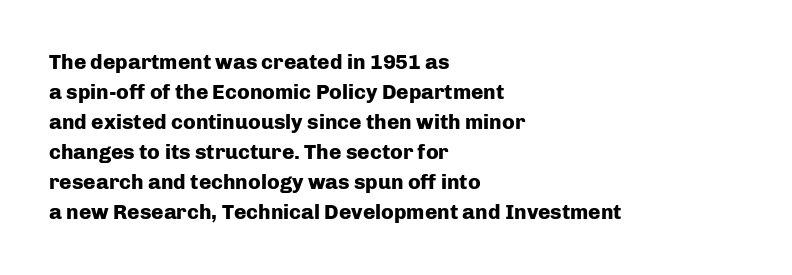
{"italic": "no", "bold": "yes", "underline": "no", "align": "left", "line_spacing": "normal", "line_spacing_ratio": 1.43, "letter_spacing": "normal", "letter_spacing_em": 0.0, "glyph_px": 21}
